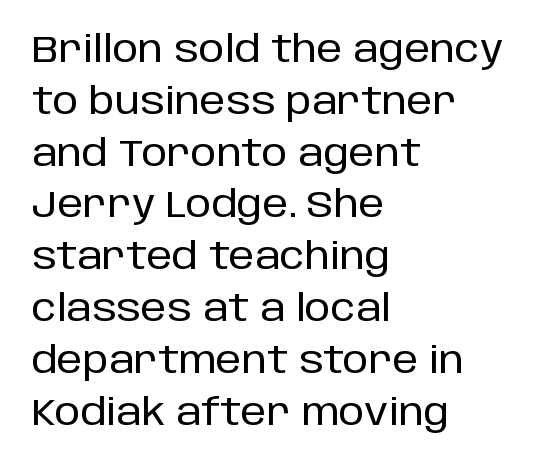
The image shows 37 px sans-serif type, upright; set left-aligned, normal line spacing (1.4x), normal letter spacing, not underlined; low stroke contrast and a large x-height.
